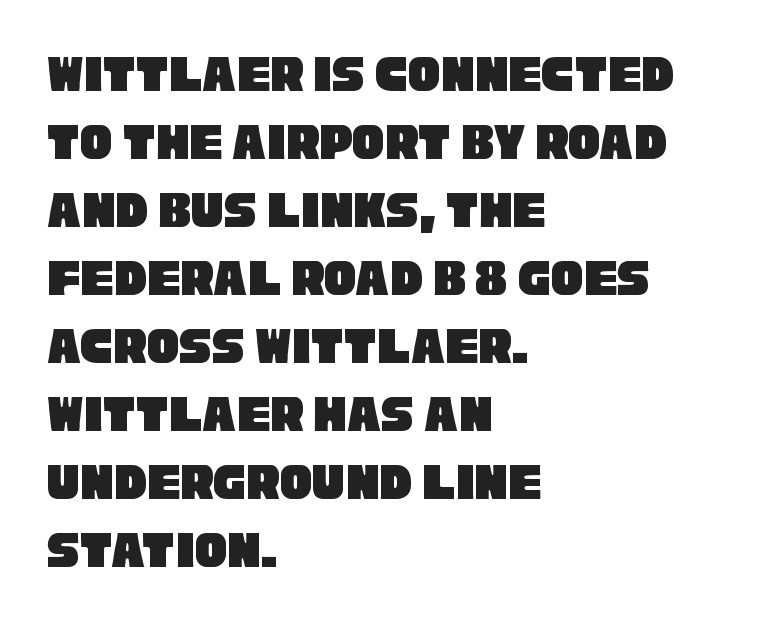
You could not count columns in this text — the font is proportionally spaced. Is the block centered? No — it sits flush against the left margin. The baseline area is clear. There is no visible air inserted between adjacent glyphs.
